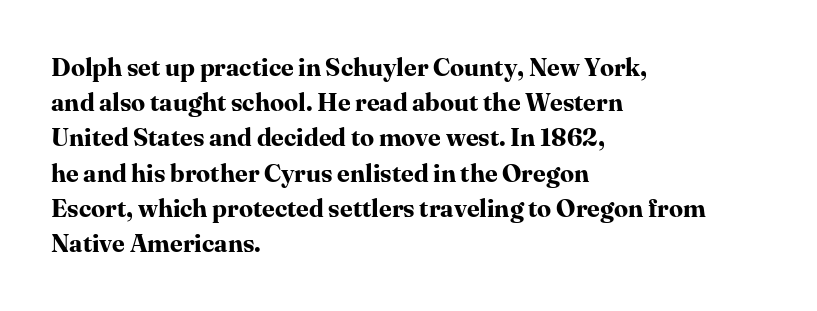
Here the glyphs are tracked normally, forming tight word shapes. Posture: upright roman. Plain, unruled lines of type. Leading matches the norm, producing a regular column.
